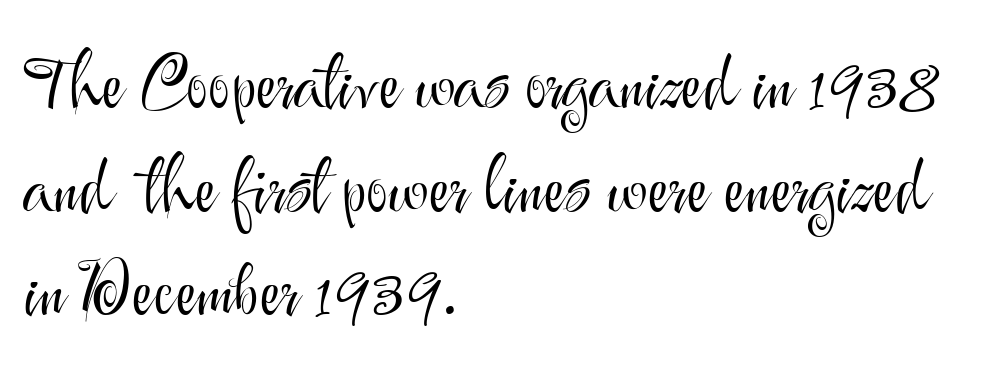
The image shows 74 px light sans-serif type; set left-aligned, normal line spacing (1.4x), normal letter spacing, not underlined; medium stroke contrast and a small x-height.
